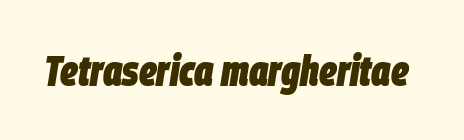
The image shows 43 px heavy, condensed type, italic (leaning right); set normal letter spacing, not underlined; low stroke contrast and a large x-height.
